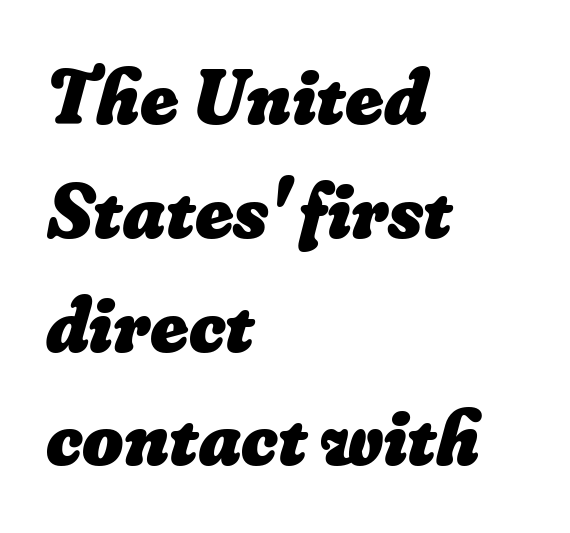
The image shows 79 px heavy type; set left-aligned, normal line spacing (1.44x), normal letter spacing, not underlined; low stroke contrast and a small x-height.
